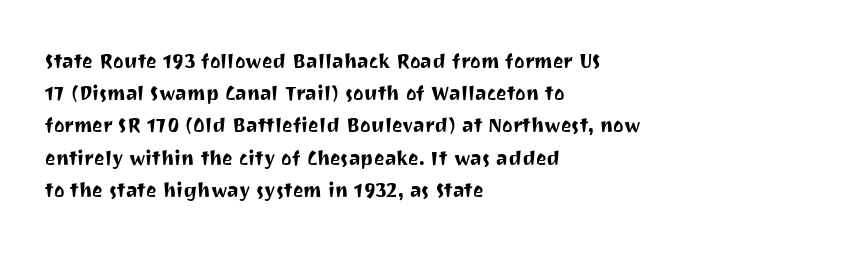
Q: Is the text italic (slanted)? A: No, it is upright.
Q: Is the text underlined? A: No.
Q: How is the paragraph aligned? A: Left-aligned.
Q: Is the spacing between letters normal or unusually wide? A: Normal.
Q: Is the spacing between lines tight, normal or loose? A: Normal.
